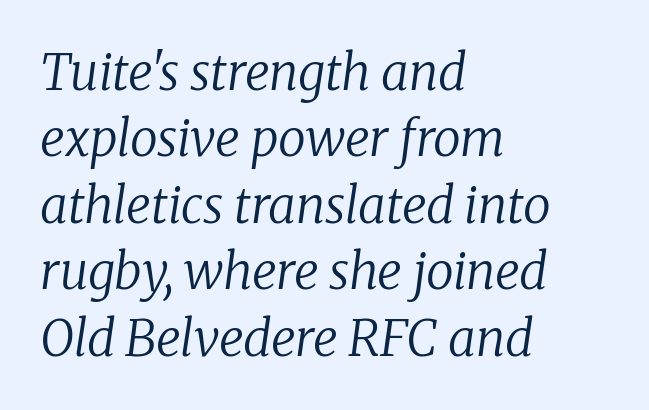
The passage shown is typeset with a serif family. The ragged edge is on the right, which tells us the setting is flush left. Heft: none added — not bold. Character widths vary here, with narrow letters taking less room than wide ones. Decoration check: the copy has no underline. Each new line begins a customary step beneath the previous one.
